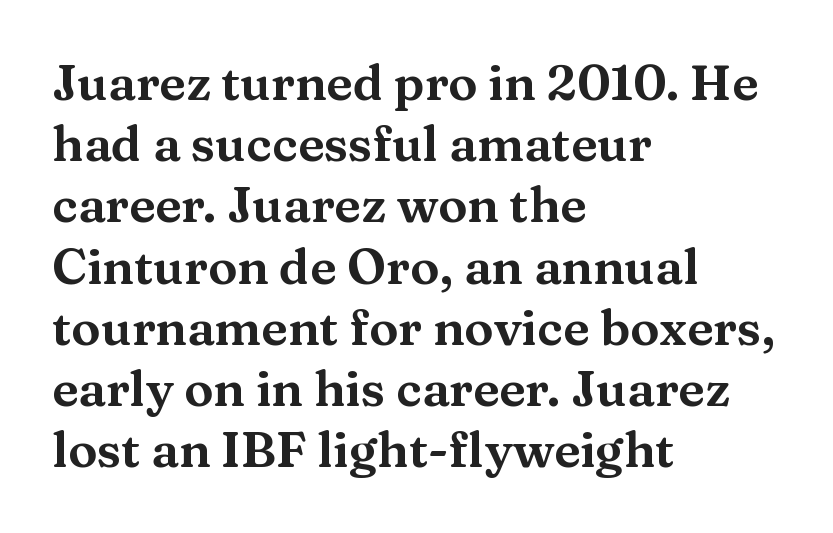
The passage shown is not underscored anywhere. The letters stand upright; this is a roman face. To sum up the face: it has serifs. Every row of glyphs begins at an identical x-position on the left. What stands out about the letter spacing? Nothing — it is the standard amount.
